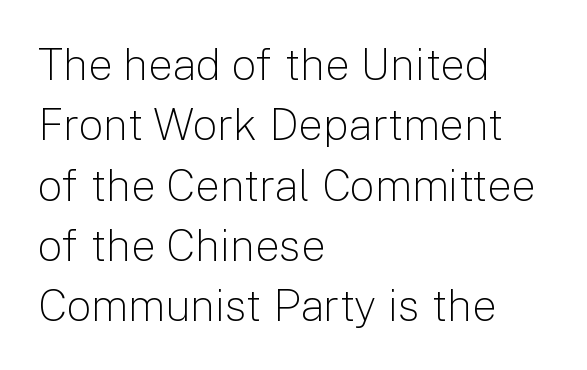
The image shows 44 px light sans-serif type, upright; set left-aligned, normal line spacing (1.37x), normal letter spacing, not underlined; low stroke contrast and a medium x-height.
